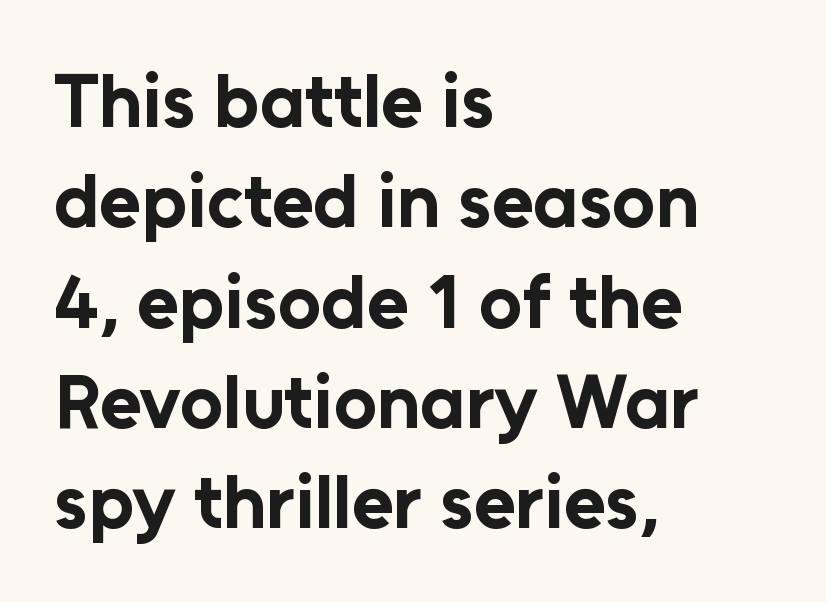
Italic? Not at all — the glyphs are vertical. Decoration check: the copy has no underline. Alignment: flush left. No feet cap the strokes, marking this as sans-serif type.
